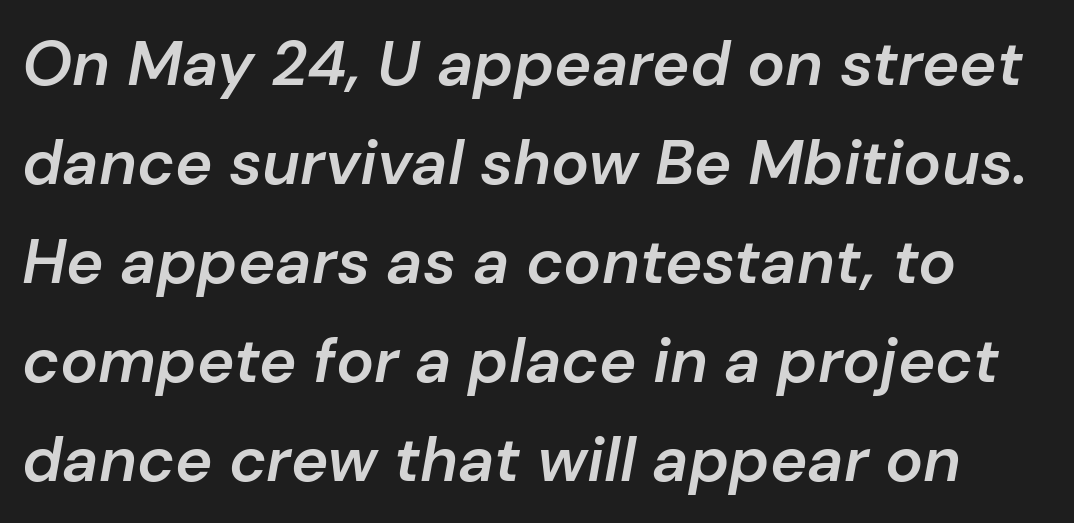
The image shows 63 px semibold type, italic (leaning right); set normal line spacing (1.57x), normal letter spacing, not underlined; low stroke contrast and a medium x-height.
